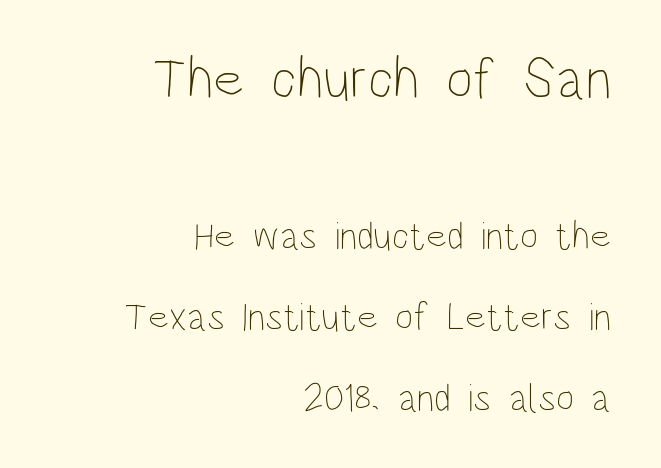
The image shows 58 px thin, condensed type, upright; set right-aligned, loose line spacing (2.07x), normal letter spacing, not underlined; the first (top) block is 1.49x larger; low stroke contrast and a large x-height.
